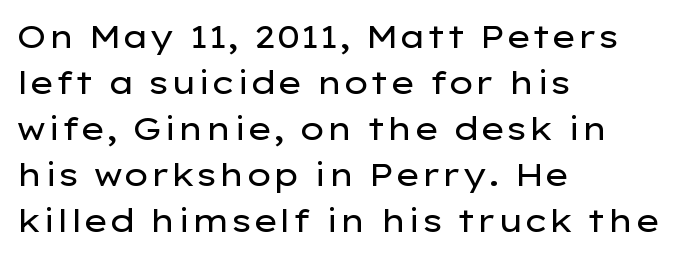
Nobody touched the tracking dial on this one. Line starts are locked; line ends wander. On a weight scale, this lands at 450 or below. Descenders are the only things crossing below the line. What kind of face is this? One without serifs — a sans.
